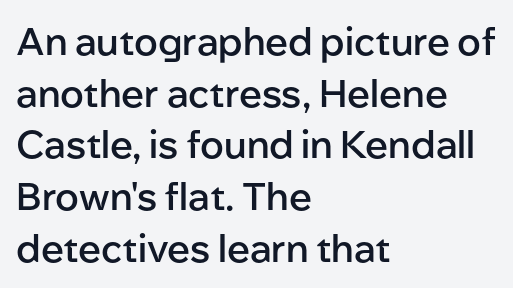
The image shows 38 px semibold sans-serif type, upright; set left-aligned, normal line spacing (1.36x), normal letter spacing, not underlined; low stroke contrast and a medium x-height.
